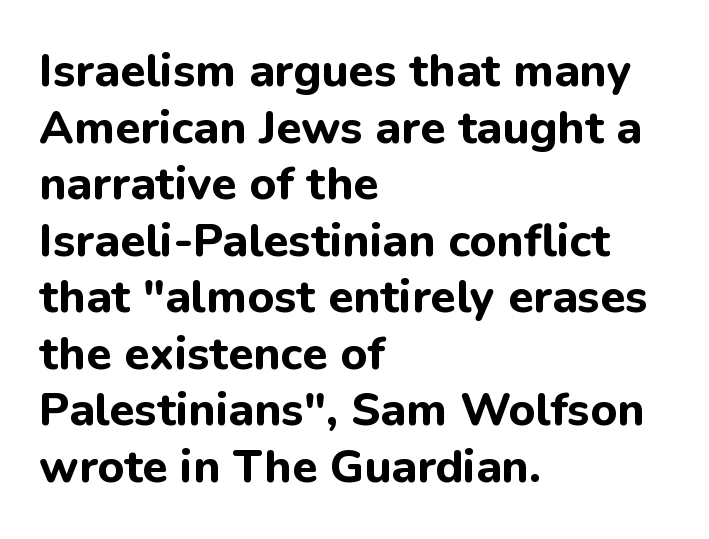
{"serif": "no", "italic": "no", "bold": "yes", "weight": "bold", "width": "normal", "stroke_contrast": "low", "x_height": "medium", "monospaced": "no", "underline": "no", "align": "left", "line_spacing_ratio": 1.23, "letter_spacing": "normal", "letter_spacing_em": 0.0, "glyph_px": 46}
